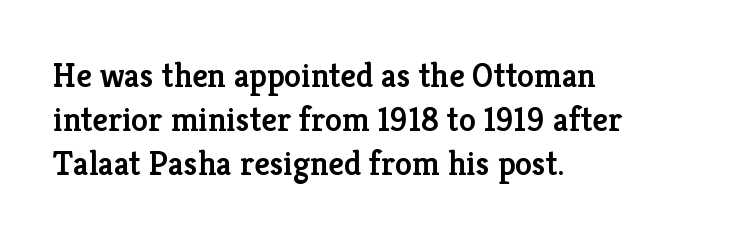
The image shows 34 px semibold serif type, upright; set left-aligned, normal line spacing (1.29x), normal letter spacing, not underlined; low stroke contrast and a medium x-height.
